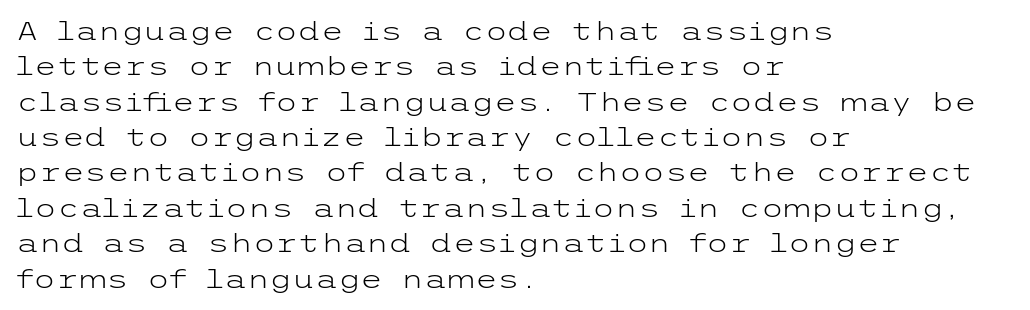
The image shows 26 px text type, upright; set left-aligned, normal line spacing (1.36x), normal letter spacing, not underlined.
